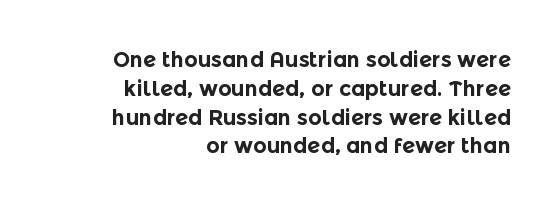
The image shows 21 px bold type, upright; set right-aligned, normal line spacing (1.37x), normal letter spacing, not underlined.
